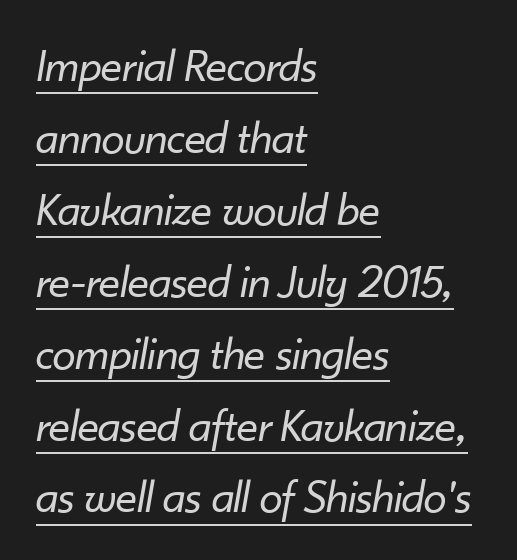
Casual observation: everything's shoved over to the left. The rows are spaced the way most documents space them. The face used here has a pronounced slope to its letters. Underline: present. The gaps between neighbouring characters are ordinary and unremarkable. The characters are drawn with everyday or finer stroke widths.
